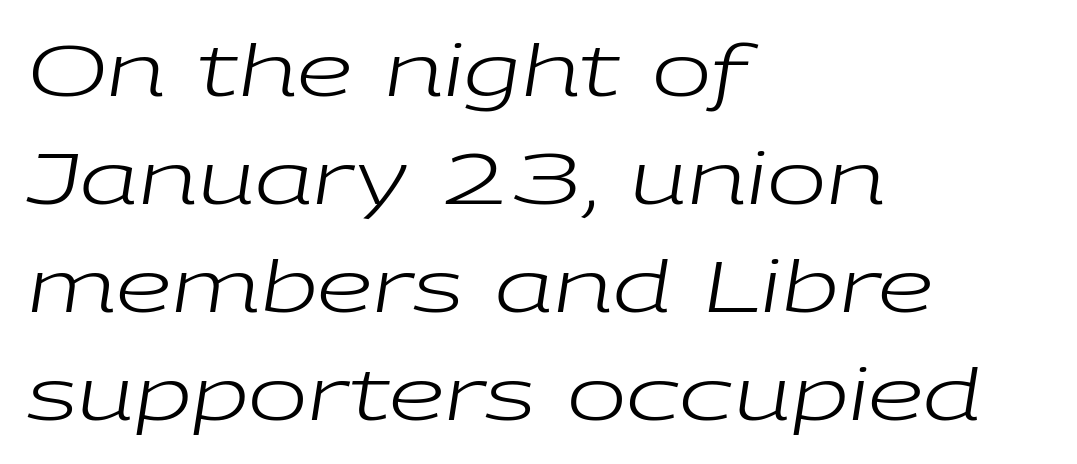
{"italic": "yes", "lean": "right", "slant_degrees": 9, "bold": "no", "weight": "regular", "width": "wide", "stroke_contrast": "low", "x_height": "medium", "monospaced": "no", "underline": "no", "align": "left", "line_spacing": "normal", "line_spacing_ratio": 1.52, "letter_spacing": "normal", "letter_spacing_em": 0.0, "glyph_px": 71}
